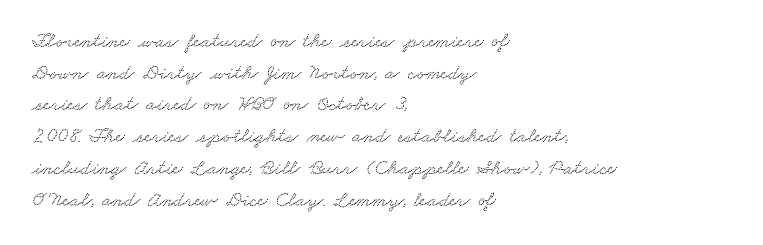
The image shows 21 px text type; set left-aligned, normal line spacing (1.51x), normal letter spacing, not underlined.
